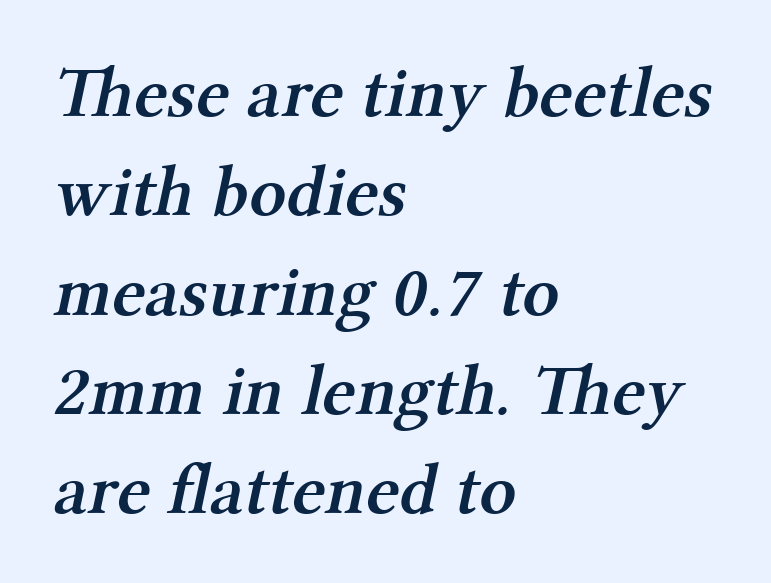
The image shows 72 px semibold serif type; set left-aligned, normal line spacing (1.38x), normal letter spacing, not underlined; medium stroke contrast and a medium x-height.
